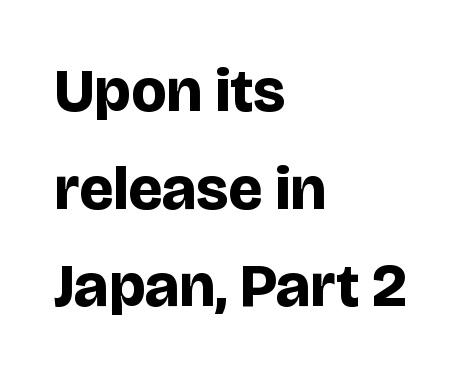
Q: Is the text bold? A: Yes.
Q: Is the text italic (slanted)? A: No, it is upright.
Q: Is the typeface a serif or a sans-serif typeface? A: Sans-serif.
Q: Is the text underlined? A: No.
Q: How is the paragraph aligned? A: Left-aligned.
Q: Is the spacing between letters normal or unusually wide? A: Normal.
Q: Is the spacing between lines tight, normal or loose? A: Normal.
Q: Width (condensed, normal, or wide)? A: Normal.
Q: Stroke contrast? A: Low.
Q: x-height? A: Large.
Q: Monospaced? A: No.
